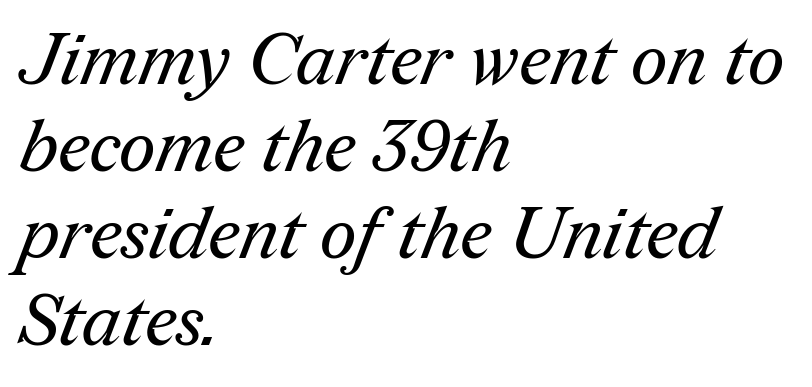
The image shows 72 px regular-weight serif type; set left-aligned, line spacing 1.21x, normal letter spacing, not underlined; medium stroke contrast and a medium x-height.
